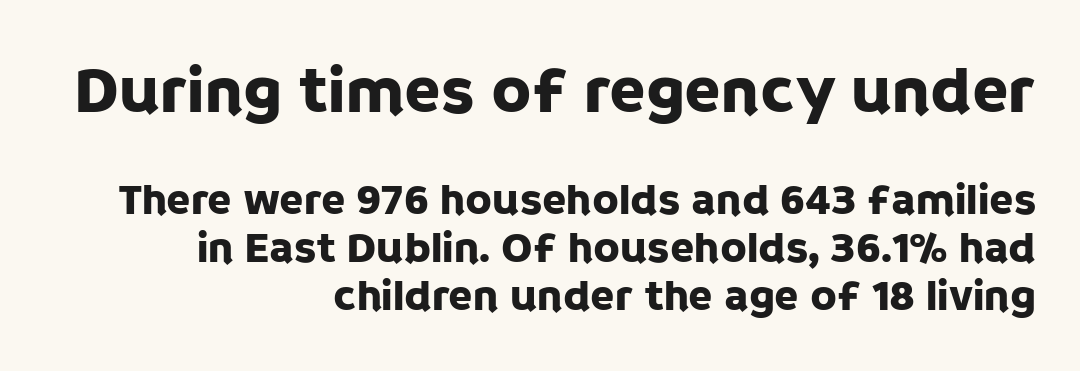
Q: Is the text italic (slanted)? A: No, it is upright.
Q: Is the typeface a serif or a sans-serif typeface? A: Sans-serif.
Q: Is the text underlined? A: No.
Q: How is the paragraph aligned? A: Right-aligned.
Q: Is the spacing between letters normal or unusually wide? A: Normal.
Q: Is the spacing between lines tight, normal or loose? A: Tight.
Q: Which block of text is set in a larger size, the first (top) or the second (bottom)? A: The first (top) one.
Q: Width (condensed, normal, or wide)? A: Normal.
Q: Stroke contrast? A: Low.
Q: x-height? A: Large.
Q: Monospaced? A: No.
